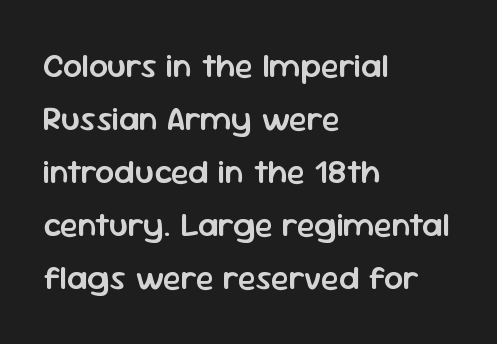
The image shows 34 px semibold sans-serif type, upright; set left-aligned, normal line spacing (1.56x), normal letter spacing, not underlined; low stroke contrast and a medium x-height.
